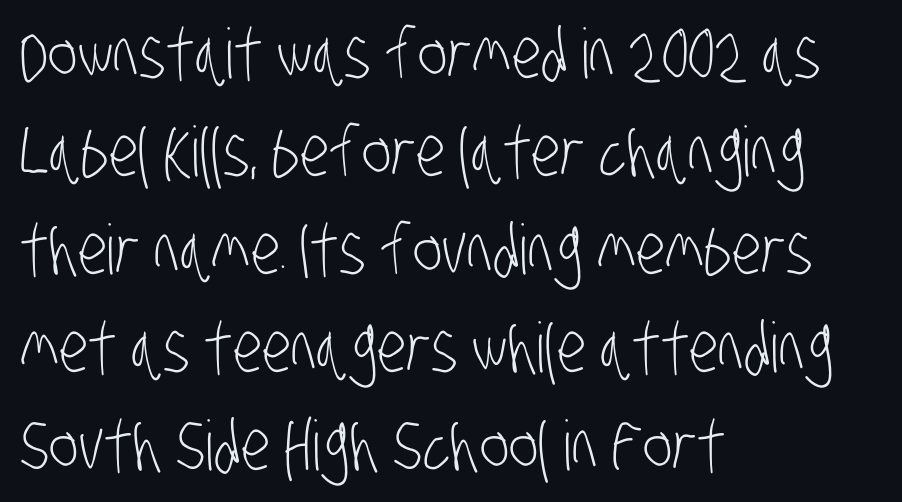
The image shows 69 px light, condensed sans-serif type; set left-aligned, normal line spacing (1.42x), normal letter spacing, not underlined; low stroke contrast and a large x-height.
